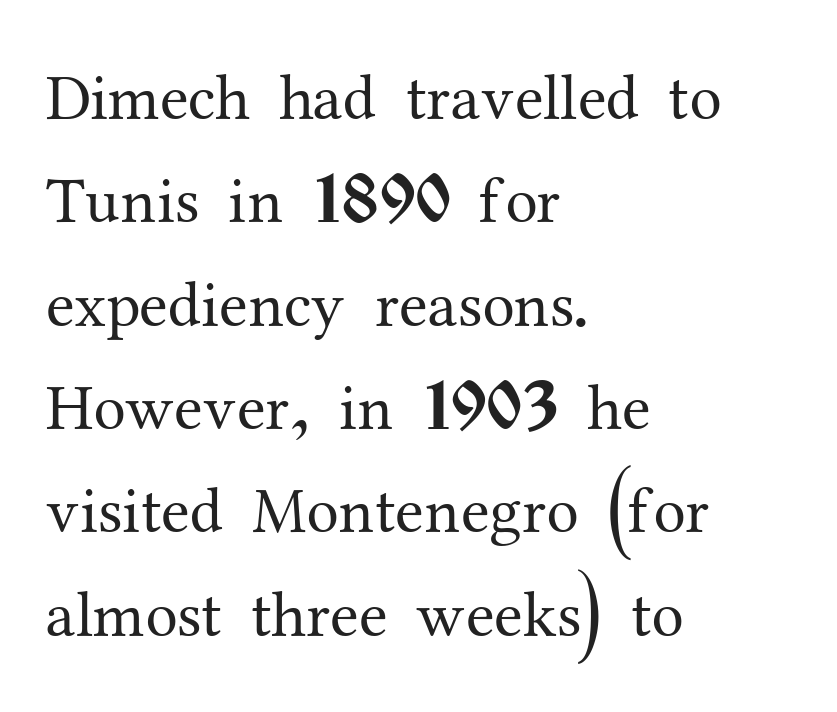
{"serif": "yes", "italic": "no", "bold": "no", "weight": "regular", "width": "normal", "stroke_contrast": "medium", "x_height": "medium", "monospaced": "no", "underline": "no", "align": "left", "line_spacing": "normal", "line_spacing_ratio": 1.59, "letter_spacing": "normal", "letter_spacing_em": 0.0, "glyph_px": 65}
